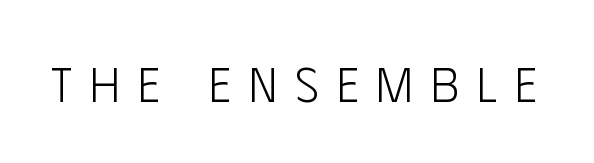
Notice how the stems are strictly vertical — no italics here. In terms of letterform style, serifs are entirely absent. These glyphs show unthickened strokes, regular width or finer. Varying glyph widths throughout — classic text-font behaviour. How are the letters spaced? Widely, with obvious added tracking.
